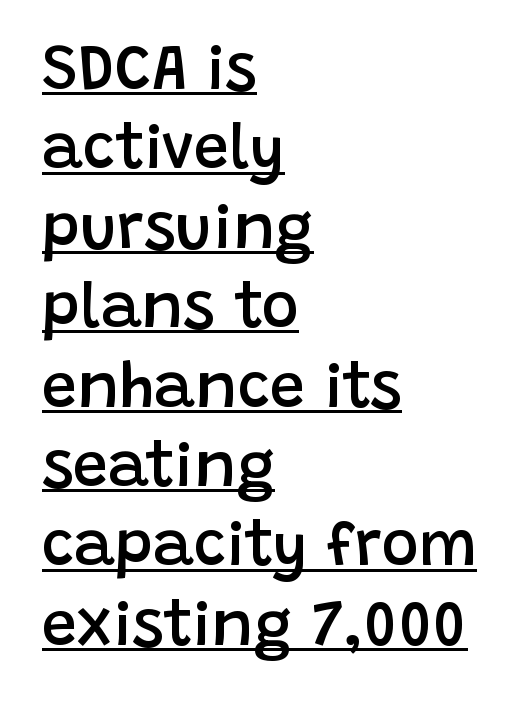
Do the characters align in a grid? No, the font is proportional. Has an underline been added? It has. Emphasis by weight is partial: semibold. Stroke terminals: plain, sans-serif. The lettering holds an erect, upright posture throughout.
